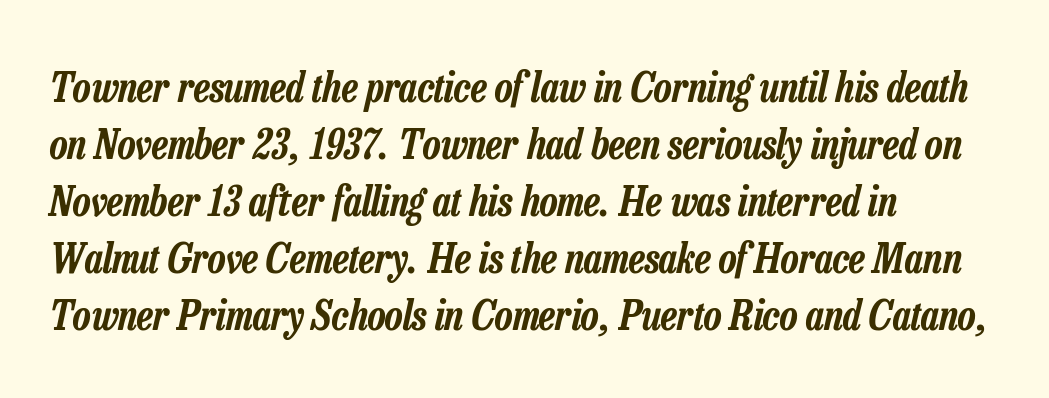
Q: Is the text italic (slanted)? A: Yes, it leans right by about 13 degrees.
Q: Is the text underlined? A: No.
Q: How is the paragraph aligned? A: Left-aligned.
Q: Is the spacing between letters normal or unusually wide? A: Normal.
Q: Is the spacing between lines tight, normal or loose? A: Normal.
Q: Width (condensed, normal, or wide)? A: Condensed.
Q: Stroke contrast? A: Low.
Q: x-height? A: Medium.
Q: Monospaced? A: No.
